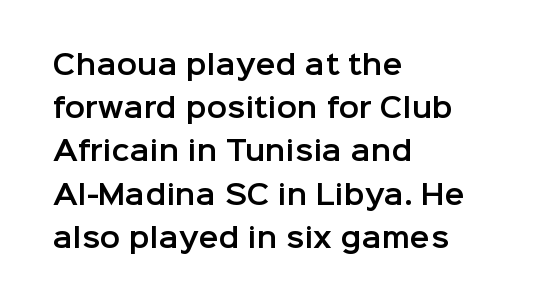
The image shows 27 px text type, upright; set left-aligned, normal line spacing (1.6x), normal letter spacing, not underlined.
